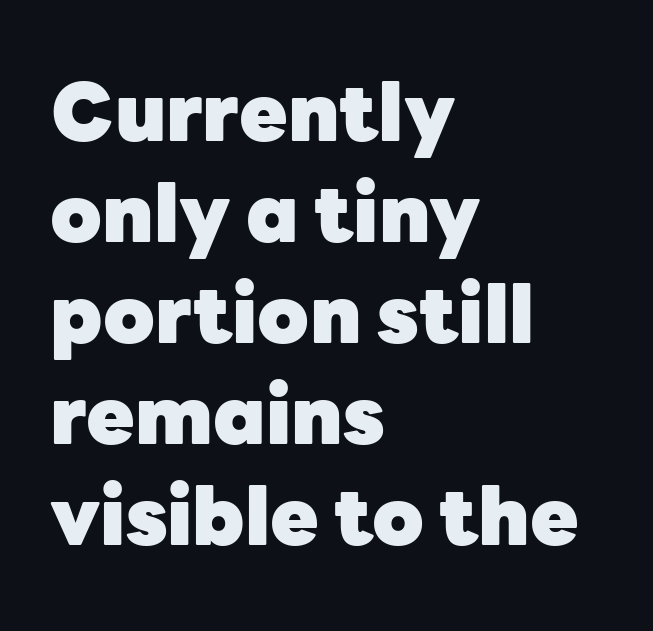
Q: Is the text bold? A: Yes.
Q: Is the text italic (slanted)? A: No, it is upright.
Q: Is the typeface a serif or a sans-serif typeface? A: Sans-serif.
Q: Is the text underlined? A: No.
Q: How is the paragraph aligned? A: Left-aligned.
Q: Is the spacing between letters normal or unusually wide? A: Normal.
Q: Is the spacing between lines tight, normal or loose? A: Normal.
Q: Width (condensed, normal, or wide)? A: Normal.
Q: Stroke contrast? A: Low.
Q: x-height? A: Medium.
Q: Monospaced? A: No.
